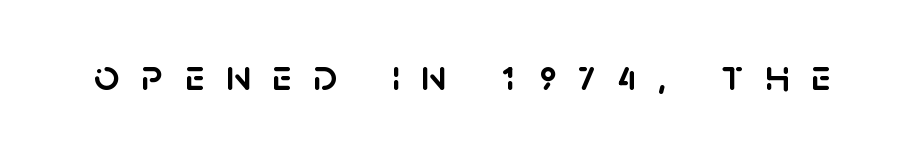
The image shows 45 px sans-serif type, upright; set unusually wide letter spacing (+0.48 em), not underlined; low stroke contrast and a large x-height.
